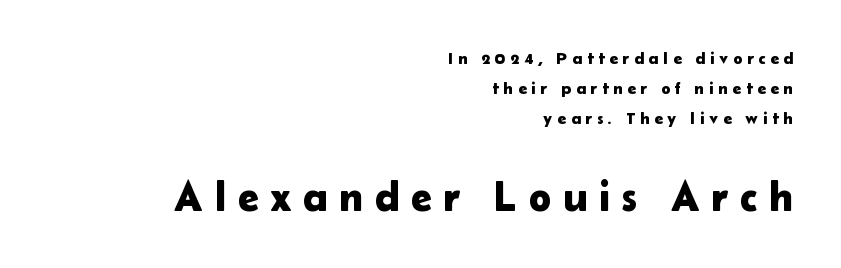
{"serif": "no", "italic": "no", "width": "normal", "stroke_contrast": "low", "x_height": "medium", "monospaced": "no", "underline": "no", "align": "right", "line_spacing_ratio": 1.77, "letter_spacing": "wide", "letter_spacing_em": 0.28, "larger_block": "second", "size_ratio": 2.47, "glyph_px": 42}
